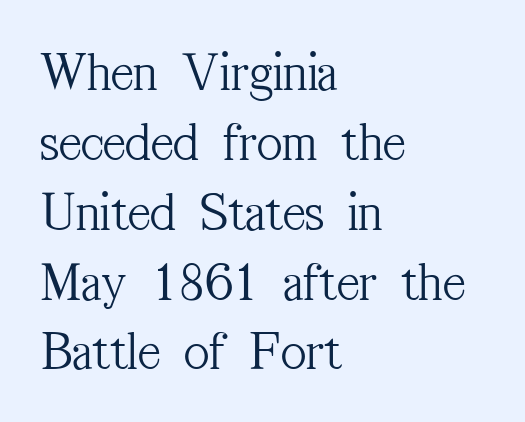
The image shows 55 px light, condensed serif type, upright; set left-aligned, normal line spacing (1.27x), normal letter spacing, not underlined; medium stroke contrast and a medium x-height.
